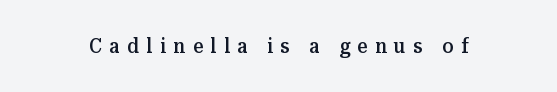
{"italic": "no", "bold": "semi", "underline": "no", "letter_spacing": "wide", "letter_spacing_em": 0.38, "glyph_px": 20}
